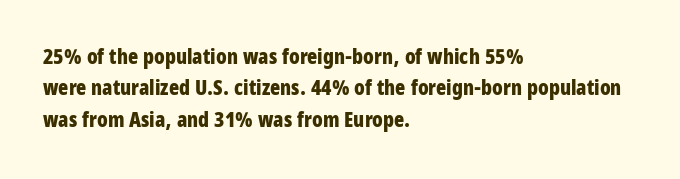
Q: Is the text bold? A: Yes.
Q: Is the text italic (slanted)? A: No, it is upright.
Q: Is the text underlined? A: No.
Q: How is the paragraph aligned? A: Left-aligned.
Q: Is the spacing between letters normal or unusually wide? A: Normal.
Q: Is the spacing between lines tight, normal or loose? A: Normal.
